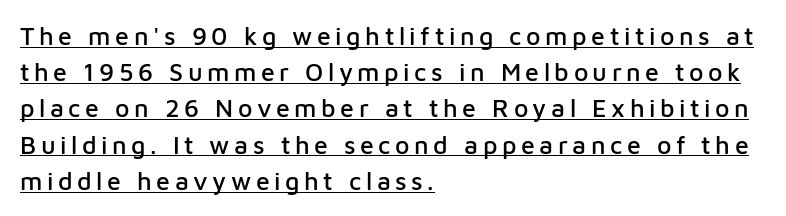
In terms of posture, this sample is upright. A student would call this left alignment; a typographer would say flush left, rag right. The block of text has a typical density, with ordinary space between rows. Caption: lettering with a line underneath.
